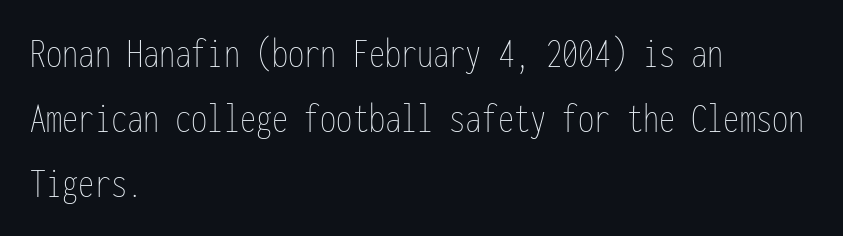
The image shows 43 px thin, condensed type, upright, monospaced; set left-aligned, normal line spacing (1.51x), normal letter spacing, not underlined; low stroke contrast and a medium x-height.
